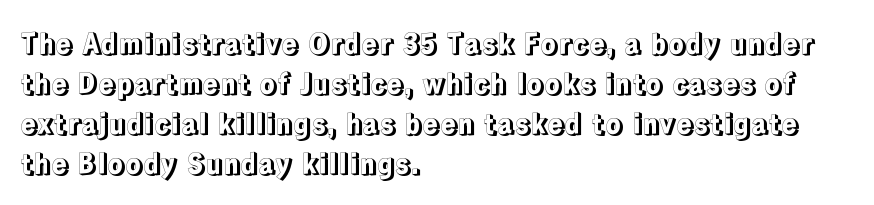
The space beneath each line is pristine and unruled. A normal amount of white space separates one row of letters from the next. Glyph-to-glyph distance matches everyday printed text. A typesetter would mark this as roman, not italic.
